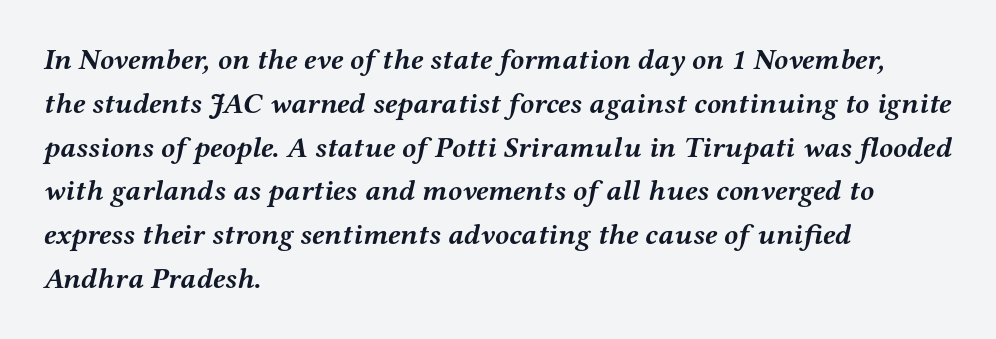
{"serif": "yes", "italic": "yes", "lean": "right", "slant_degrees": 12, "bold": "yes", "weight": "semibold", "width": "wide", "stroke_contrast": "medium", "x_height": "medium", "monospaced": "no", "underline": "no", "align": "left", "line_spacing": "normal", "line_spacing_ratio": 1.51, "letter_spacing": "normal", "letter_spacing_em": 0.0, "glyph_px": 29}
